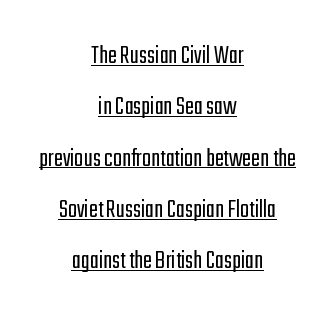
Q: Is the text bold? A: No.
Q: Is the text italic (slanted)? A: No, it is upright.
Q: Is the text underlined? A: Yes.
Q: How is the paragraph aligned? A: Centered.
Q: Is the spacing between letters normal or unusually wide? A: Normal.
Q: Is the spacing between lines tight, normal or loose? A: Loose.
